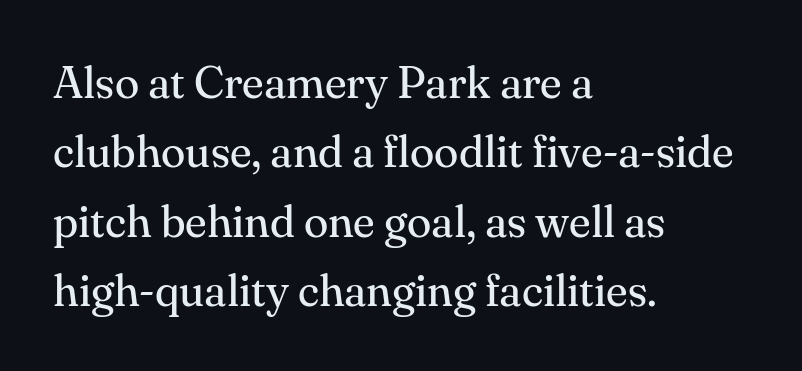
Q: Is the text bold? A: No.
Q: Is the text italic (slanted)? A: No, it is upright.
Q: Is the typeface a serif or a sans-serif typeface? A: Serif.
Q: Is the text underlined? A: No.
Q: How is the paragraph aligned? A: Left-aligned.
Q: Is the spacing between letters normal or unusually wide? A: Normal.
Q: Is the spacing between lines tight, normal or loose? A: Normal.
Q: Width (condensed, normal, or wide)? A: Normal.
Q: Stroke contrast? A: Medium.
Q: x-height? A: Small.
Q: Monospaced? A: No.
